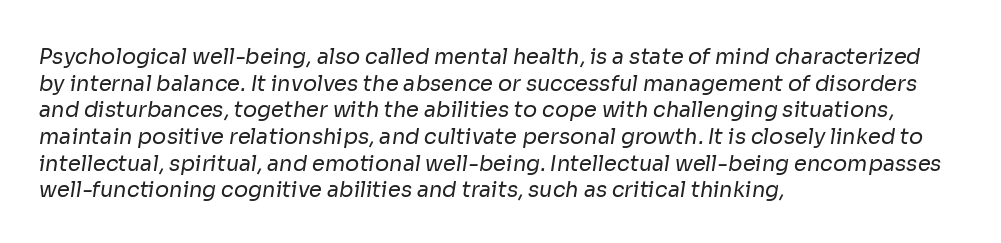
{"bold": "no", "underline": "no", "align": "left", "line_spacing": "normal", "line_spacing_ratio": 1.27, "letter_spacing": "normal", "letter_spacing_em": 0.0, "glyph_px": 21}
